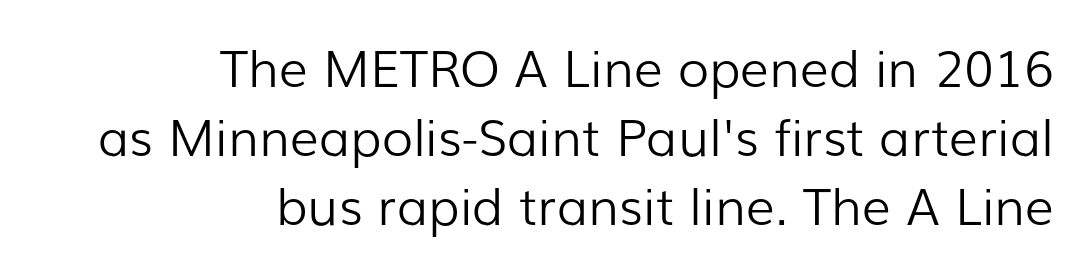
Q: Is the text bold? A: No.
Q: Is the text italic (slanted)? A: No, it is upright.
Q: Is the typeface a serif or a sans-serif typeface? A: Sans-serif.
Q: Is the text underlined? A: No.
Q: How is the paragraph aligned? A: Right-aligned.
Q: Is the spacing between letters normal or unusually wide? A: Normal.
Q: Is the spacing between lines tight, normal or loose? A: Normal.
Q: Width (condensed, normal, or wide)? A: Normal.
Q: Stroke contrast? A: Low.
Q: x-height? A: Medium.
Q: Monospaced? A: No.
